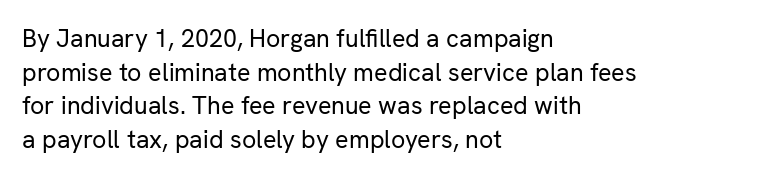
The image shows 25 px text type, upright; set left-aligned, normal line spacing (1.35x), normal letter spacing, not underlined.
